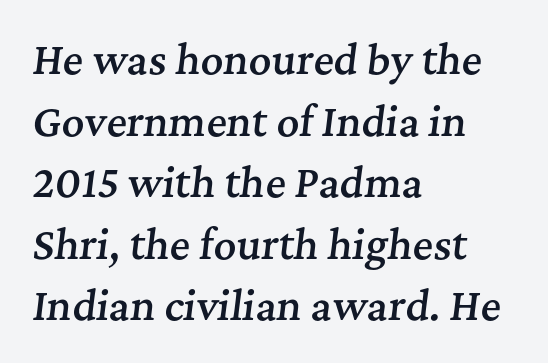
{"serif": "yes", "italic": "yes", "lean": "right", "slant_degrees": 7, "bold": "semi", "weight": "semibold", "width": "normal", "stroke_contrast": "medium", "x_height": "medium", "monospaced": "no", "underline": "no", "align": "left", "line_spacing": "normal", "line_spacing_ratio": 1.58, "letter_spacing": "normal", "letter_spacing_em": 0.0, "glyph_px": 39}
